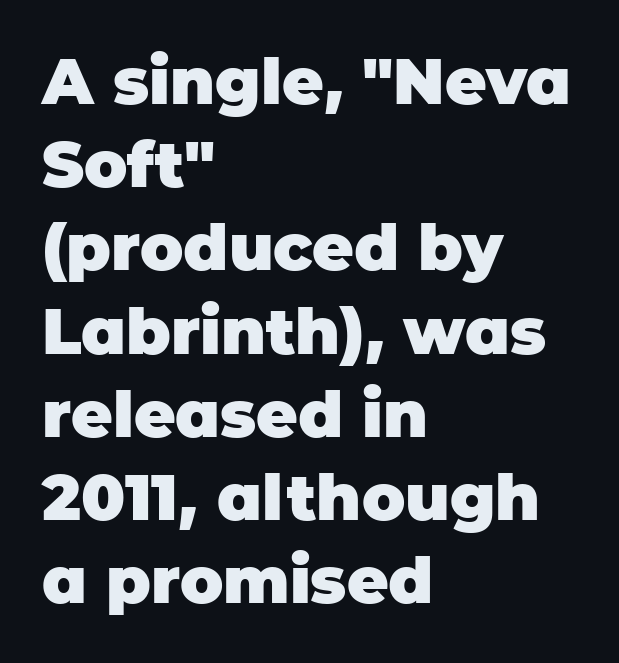
{"serif": "no", "italic": "no", "bold": "yes", "weight": "heavy", "width": "normal", "stroke_contrast": "low", "x_height": "large", "monospaced": "no", "underline": "no", "align": "left", "line_spacing": "normal", "line_spacing_ratio": 1.3, "letter_spacing": "normal", "letter_spacing_em": 0.0, "glyph_px": 64}
